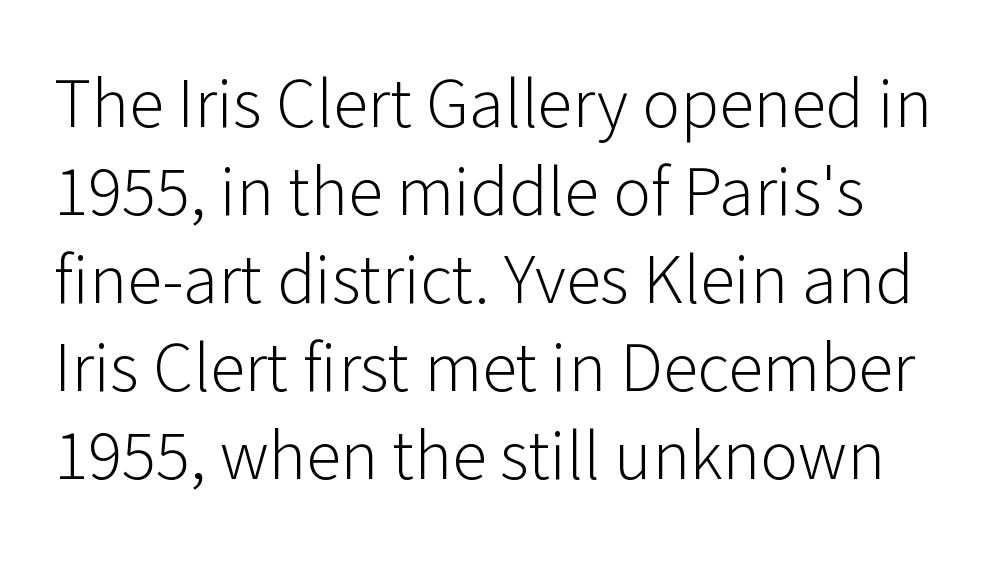
The image shows 71 px light sans-serif type, upright; set line spacing 1.24x, normal letter spacing, not underlined; low stroke contrast and a medium x-height.
